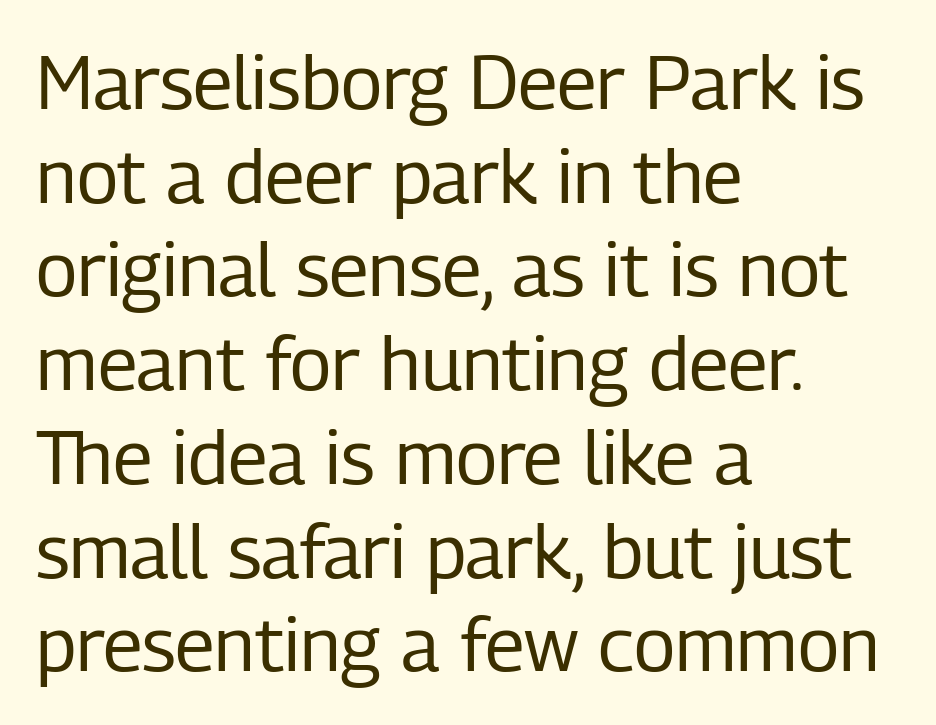
{"serif": "no", "italic": "no", "bold": "no", "weight": "regular", "width": "condensed", "stroke_contrast": "low", "x_height": "medium", "monospaced": "no", "underline": "no", "align": "left", "line_spacing": "normal", "line_spacing_ratio": 1.25, "letter_spacing": "normal", "letter_spacing_em": 0.0, "glyph_px": 75}
